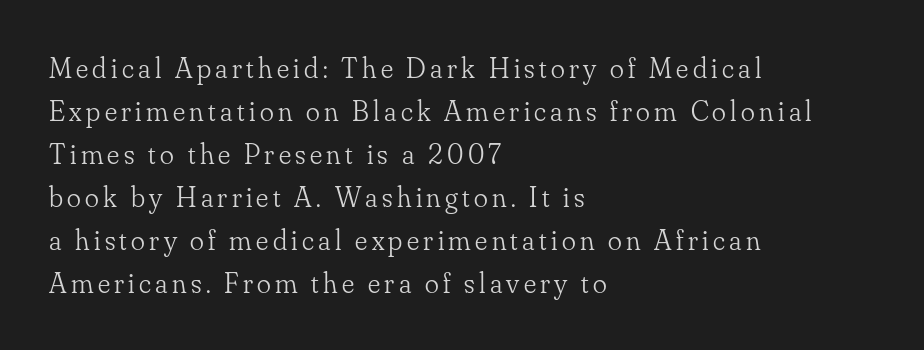
In CSS terms this would be text-align: left. Each letter keeps its own natural width here, so spacing adapts to shape. The area under the type is left untouched. Characters remain perfectly vertical along every line. This is serif lettering, the kind often seen in printed books.
